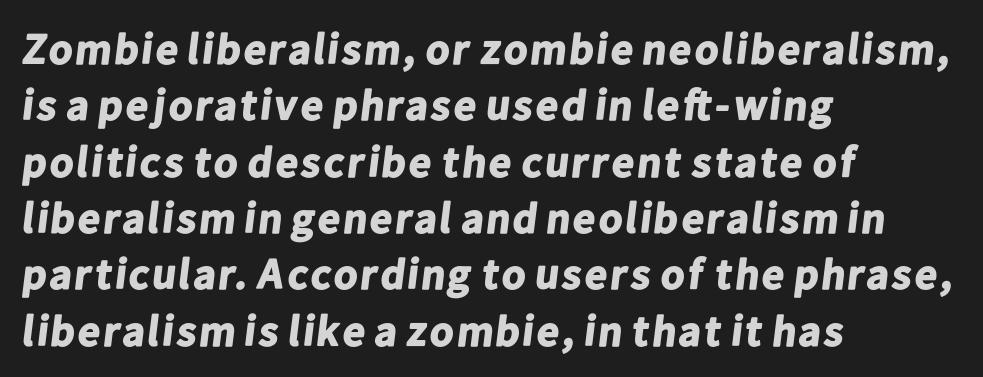
{"serif": "no", "bold": "yes", "weight": "bold", "width": "normal", "stroke_contrast": "low", "x_height": "medium", "monospaced": "no", "underline": "no", "align": "left", "line_spacing": "normal", "line_spacing_ratio": 1.31, "letter_spacing": "normal", "letter_spacing_em": 0.0, "glyph_px": 43}
